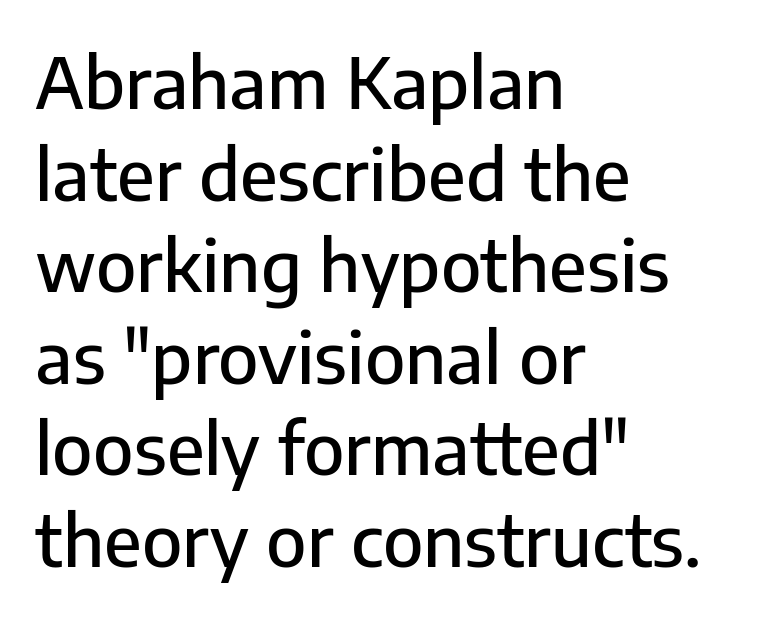
{"serif": "no", "italic": "no", "width": "normal", "stroke_contrast": "low", "x_height": "medium", "monospaced": "no", "underline": "no", "align": "left", "line_spacing": "normal", "line_spacing_ratio": 1.29, "letter_spacing": "normal", "letter_spacing_em": 0.0, "glyph_px": 71}
